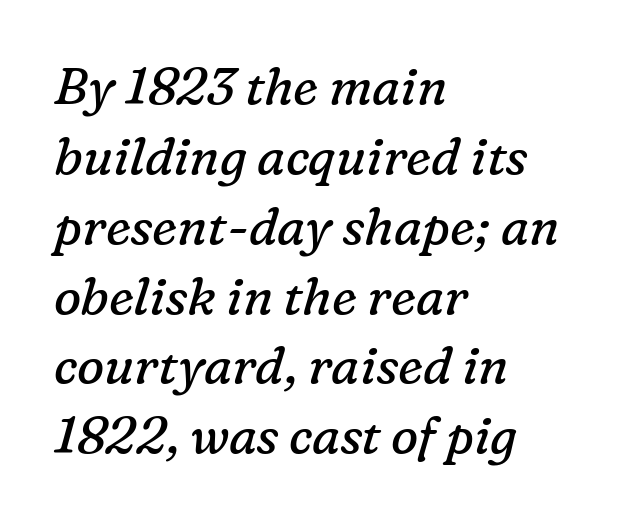
Classification — serif. The lines are quadded left. Weight: regular or lighter. These lines are rendered in a variable-pitch font. If you measured baseline to baseline, you'd find a middling distance. Look at the tracking — it's just the regular setting, nothing added.
